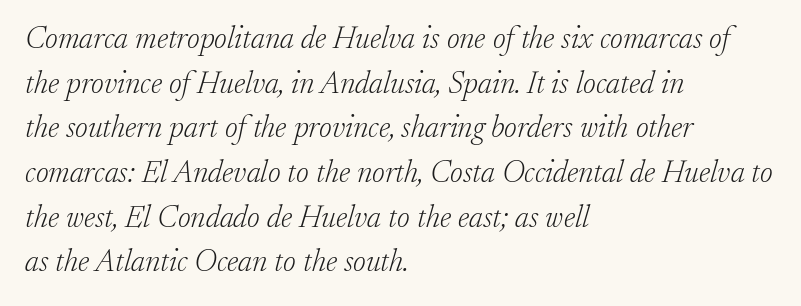
{"serif": "yes", "italic": "yes", "lean": "right", "slant_degrees": 17, "bold": "no", "weight": "light", "width": "normal", "stroke_contrast": "low", "x_height": "small", "monospaced": "no", "underline": "no", "align": "left", "line_spacing": "normal", "line_spacing_ratio": 1.44, "letter_spacing": "normal", "letter_spacing_em": 0.0, "glyph_px": 31}
